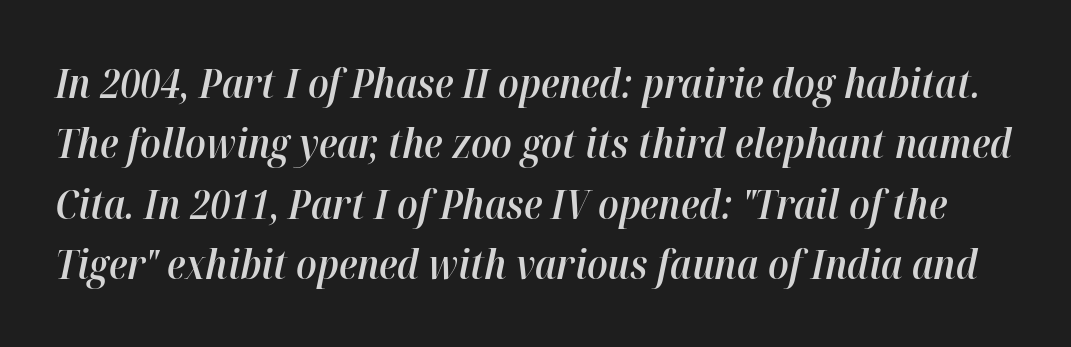
Clear beneath every line of the passage. Regular leading. Compared with ordinary roman type, these characters are visibly tilted. In terms of letterspacing, this is plain default setting. Bold? Not quite — semibold, heavier than regular but stopping short.
